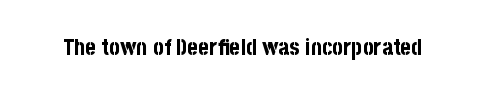
Notice how thick the strokes are: this is what a full bold looks like. In terms of letterspacing, this is plain default setting. The specimen omits any rule beneath the text block's lines. The lettering stays uniformly vertical, giving the passage a roman look.
